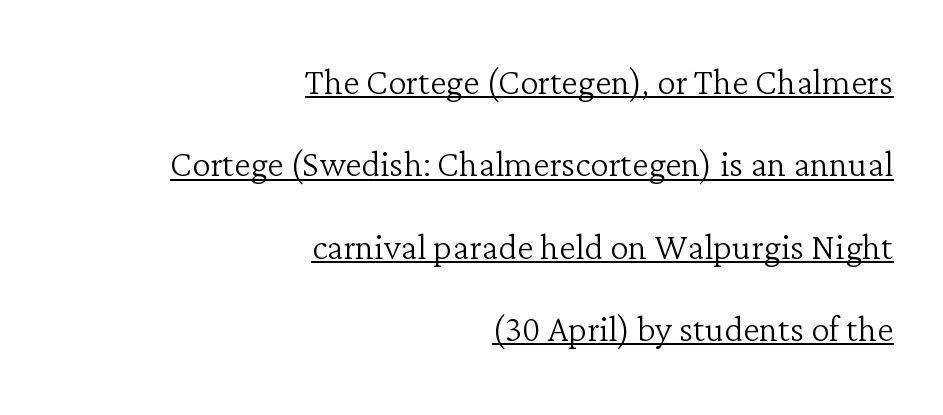
Q: Is the text bold? A: No.
Q: Is the text italic (slanted)? A: No, it is upright.
Q: Is the typeface a serif or a sans-serif typeface? A: Serif.
Q: Is the text underlined? A: Yes.
Q: How is the paragraph aligned? A: Right-aligned.
Q: Is the spacing between letters normal or unusually wide? A: Normal.
Q: Width (condensed, normal, or wide)? A: Normal.
Q: Stroke contrast? A: Low.
Q: x-height? A: Medium.
Q: Monospaced? A: No.
